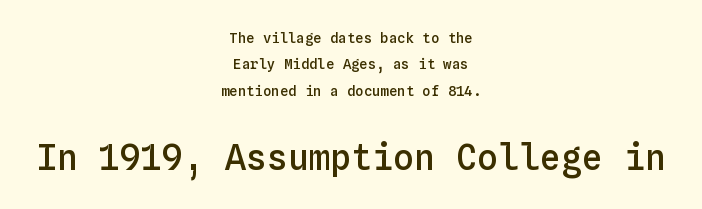
Q: Is the text bold? A: Semi-bold.
Q: Is the text italic (slanted)? A: No, it is upright.
Q: Is the text underlined? A: No.
Q: How is the paragraph aligned? A: Centered.
Q: Is the spacing between letters normal or unusually wide? A: Normal.
Q: Which block of text is set in a larger size, the first (top) or the second (bottom)? A: The second (bottom) one.
Q: Width (condensed, normal, or wide)? A: Normal.
Q: Stroke contrast? A: Low.
Q: x-height? A: Medium.
Q: Monospaced? A: Yes.
